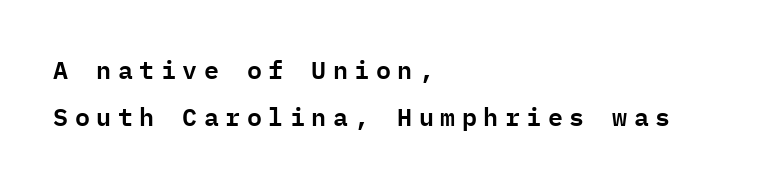
The typography opts for an upright posture over an oblique one. Line starts are locked; line ends wander. Underline: absent. The tracking jumps out immediately: characters are airy and widely separated.
